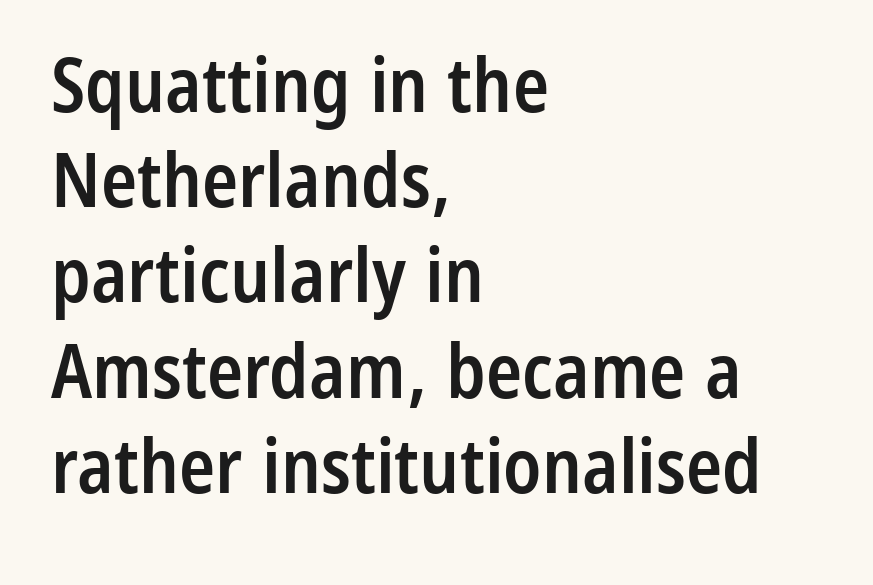
The image shows 75 px semibold, condensed sans-serif type, upright; set left-aligned, normal line spacing (1.27x), normal letter spacing, not underlined; low stroke contrast and a medium x-height.
